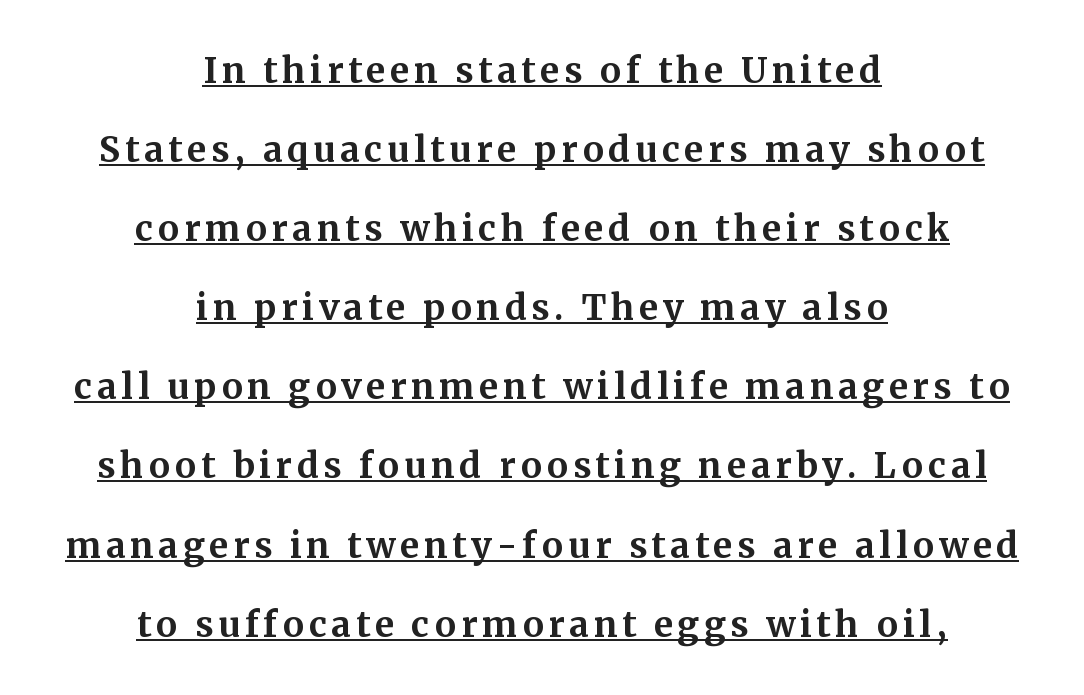
Students, this is bold: see how much ink each stroke carries. This is serif lettering, the kind often seen in printed books. Tall strokes in this sample are plumb rather than angled. Each line of the rendering has a horizontal stroke beneath the glyphs. Each line is balanced around a shared central axis.
